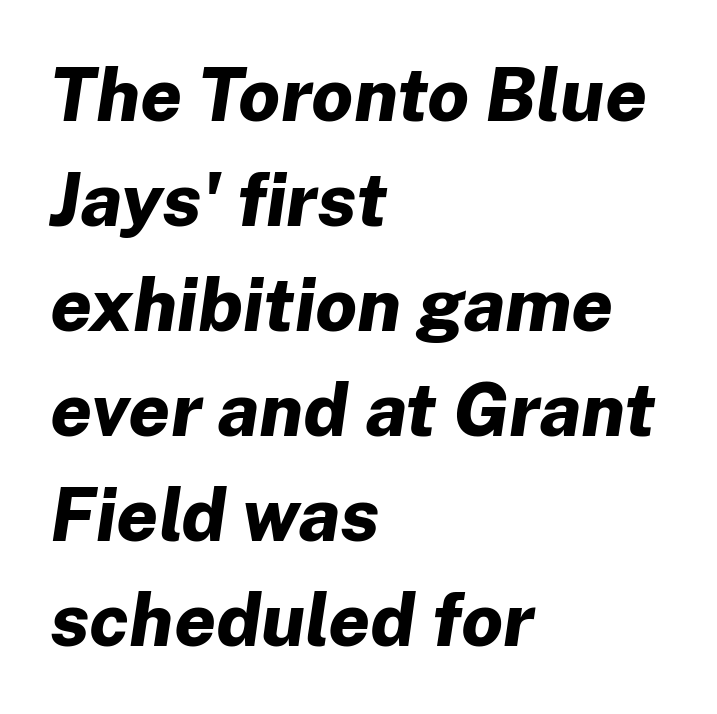
Q: Is the text bold? A: Yes.
Q: Is the text italic (slanted)? A: Yes, it leans right by about 8 degrees.
Q: Is the text underlined? A: No.
Q: How is the paragraph aligned? A: Left-aligned.
Q: Is the spacing between letters normal or unusually wide? A: Normal.
Q: Is the spacing between lines tight, normal or loose? A: Normal.
Q: Width (condensed, normal, or wide)? A: Normal.
Q: Stroke contrast? A: Low.
Q: x-height? A: Medium.
Q: Monospaced? A: No.
